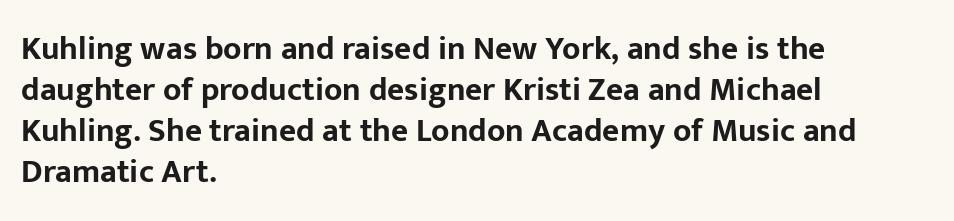
The passage shown is not underscored anywhere. Emphasis by weight is at full strength: bold. Glyph-to-glyph distance matches everyday printed text. Here the designer chose a conventional face with non-uniform glyph widths. This is the regular roman posture of the typeface.
